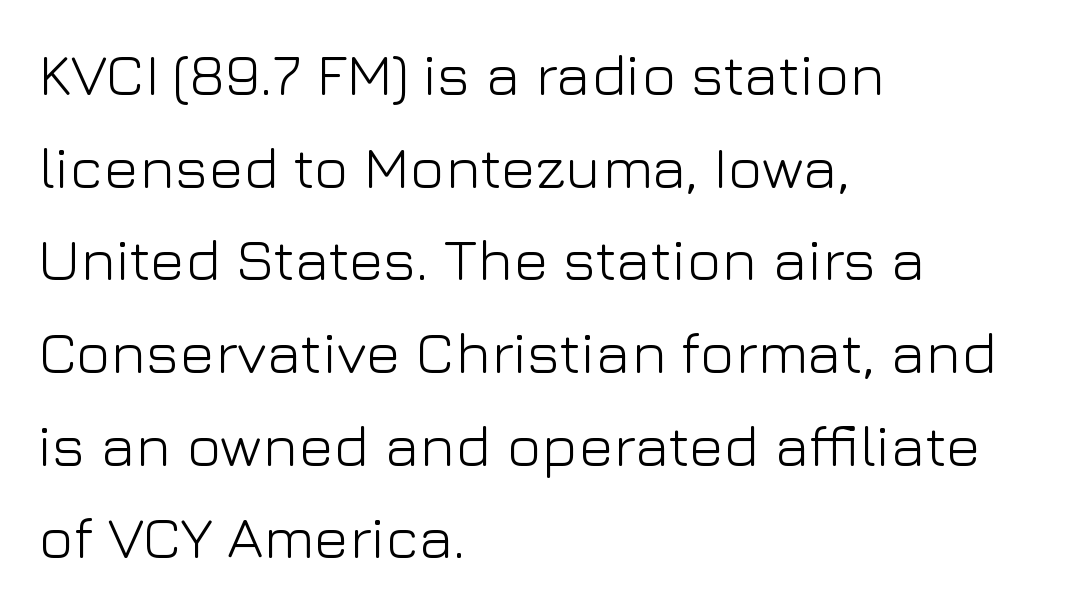
The image shows 59 px light sans-serif type, upright; set left-aligned, normal line spacing (1.57x), normal letter spacing, not underlined; low stroke contrast and a medium x-height.
